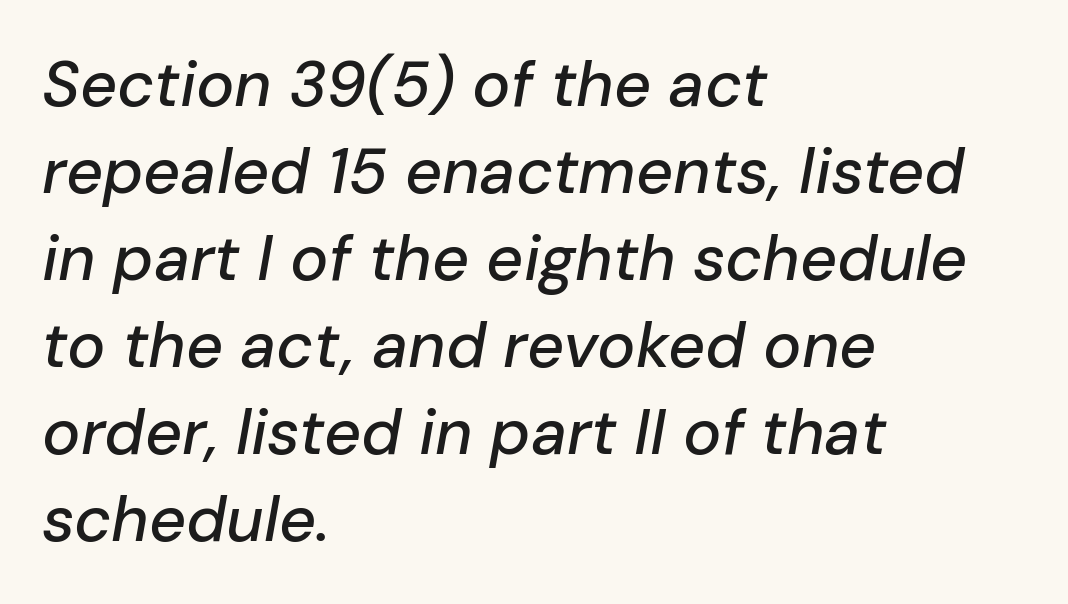
What stands out about the letter spacing? Nothing — it is the standard amount. The glyphs are unaccompanied by any horizontal stroke below them. Leftover space on each line is placed entirely after the last word. Compared with ordinary roman type, these characters are visibly tilted. This block has exactly the height ordinary leading produces.
